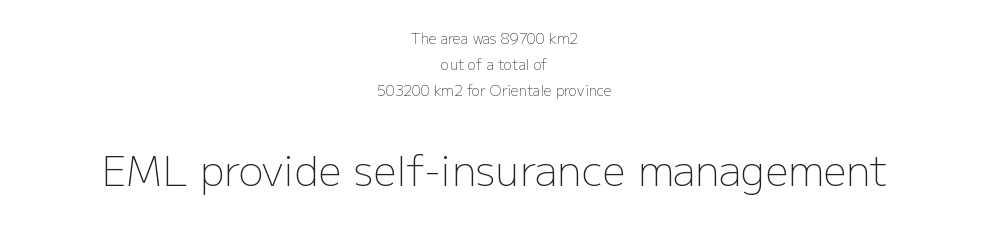
Honestly, the letter spacing is just normal — you wouldn't notice it. The letters stand straight up with perfectly vertical stems. Is the block centered? Yes — each line is placed symmetrically about the middle. The passage shown is typeset with a sans-serif family. Just letters on the line, the space beneath them empty. The face used here is proportionally spaced, like ordinary book or web type.
